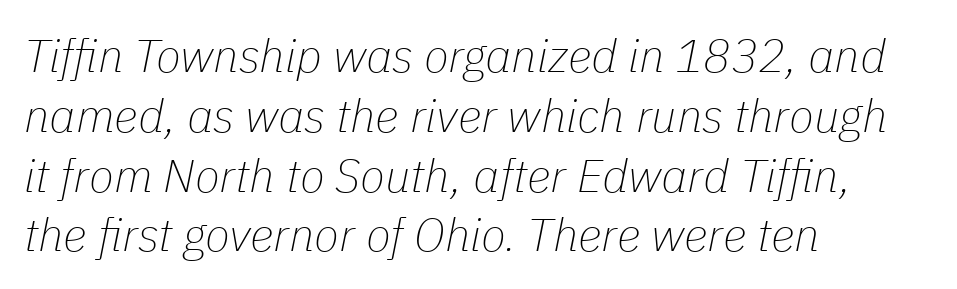
Q: Is the text bold? A: No.
Q: Is the text italic (slanted)? A: Yes, it leans right by about 11 degrees.
Q: Is the text underlined? A: No.
Q: How is the paragraph aligned? A: Left-aligned.
Q: Is the spacing between letters normal or unusually wide? A: Normal.
Q: Is the spacing between lines tight, normal or loose? A: Normal.
Q: Width (condensed, normal, or wide)? A: Normal.
Q: Stroke contrast? A: Low.
Q: x-height? A: Medium.
Q: Monospaced? A: No.
